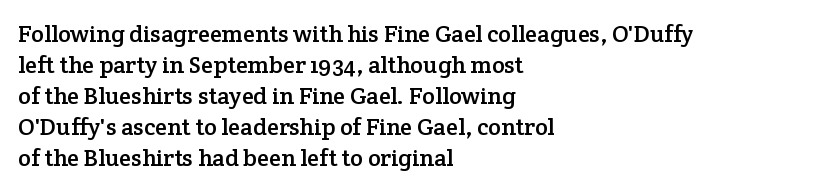
The image shows 24 px text type, upright; set left-aligned, normal line spacing (1.29x), normal letter spacing, not underlined.
